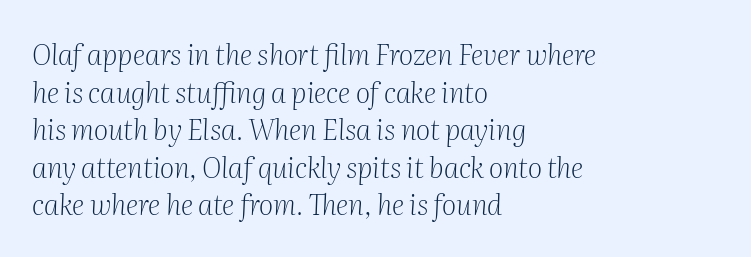
The image shows 28 px light serif type, italic (leaning right); set left-aligned, normal line spacing (1.34x), normal letter spacing, not underlined; medium stroke contrast and a medium x-height.
